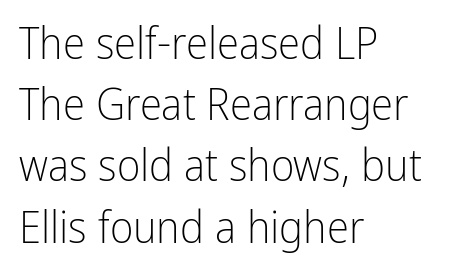
The image shows 45 px light, condensed sans-serif type, upright; set left-aligned, normal line spacing (1.36x), normal letter spacing, not underlined; low stroke contrast and a medium x-height.
